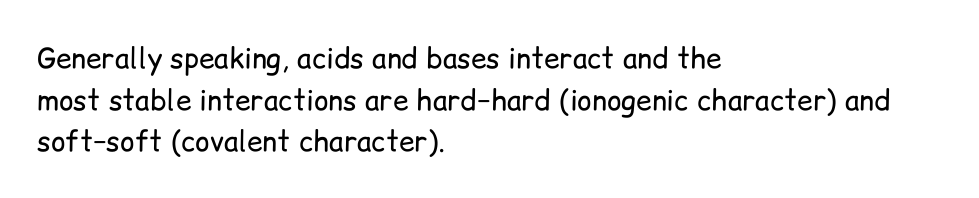
Q: Is the text bold? A: No.
Q: Is the text italic (slanted)? A: No, it is upright.
Q: Is the typeface a serif or a sans-serif typeface? A: Sans-serif.
Q: Is the text underlined? A: No.
Q: How is the paragraph aligned? A: Left-aligned.
Q: Is the spacing between letters normal or unusually wide? A: Normal.
Q: Is the spacing between lines tight, normal or loose? A: Normal.
Q: Width (condensed, normal, or wide)? A: Normal.
Q: Stroke contrast? A: Low.
Q: x-height? A: Medium.
Q: Monospaced? A: No.
